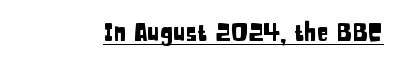
{"italic": "no", "underline": "yes", "letter_spacing": "normal", "letter_spacing_em": 0.0, "glyph_px": 24}
